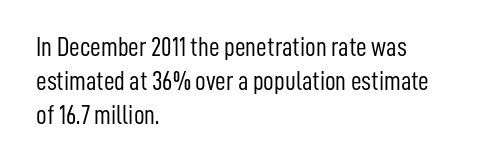
Q: Is the text bold? A: No.
Q: Is the text italic (slanted)? A: No, it is upright.
Q: Is the text underlined? A: No.
Q: How is the paragraph aligned? A: Left-aligned.
Q: Is the spacing between letters normal or unusually wide? A: Normal.
Q: Is the spacing between lines tight, normal or loose? A: Normal.
